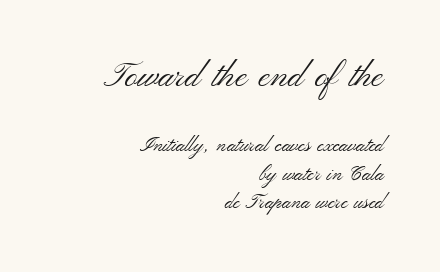
No heavy texture on the line: the type isn't bold. Lines of text with bare space underneath. Font category for this specimen: sans-serif. The vertical gap from one line to the next is medium. Between these two stacked blocks, the higher one wins on size. Caption: multi-line text, flush right, ragged left.
